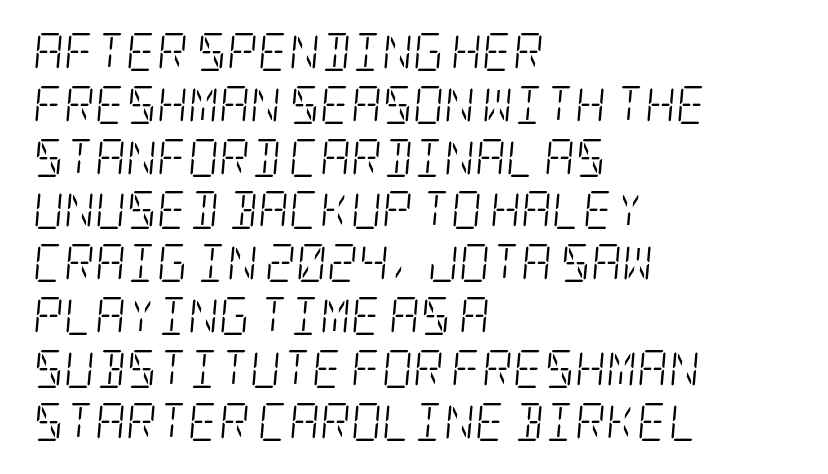
Between one letter and the next there's only the usual sliver of space. Compared with ordinary roman type, these characters are visibly tilted. A normal amount of white space separates one row of letters from the next. Visually the block forms a straight wall on the left and a jagged coastline on the right.
